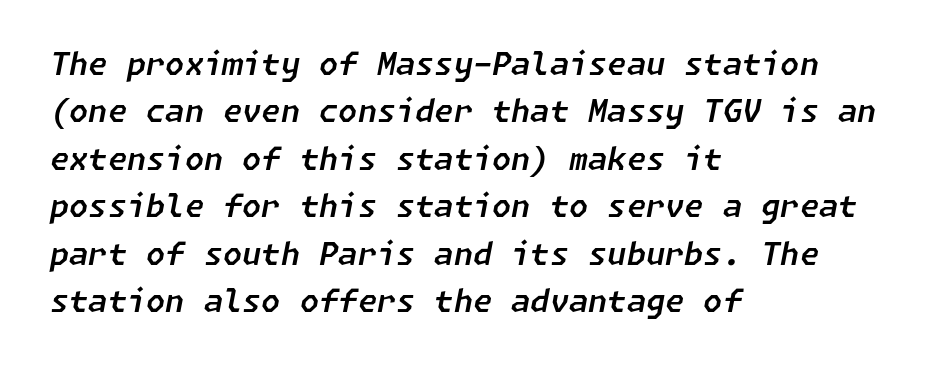
The image shows 31 px text type, italic (leaning right); set left-aligned, normal line spacing (1.53x), normal letter spacing, not underlined; low stroke contrast and a medium x-height.
